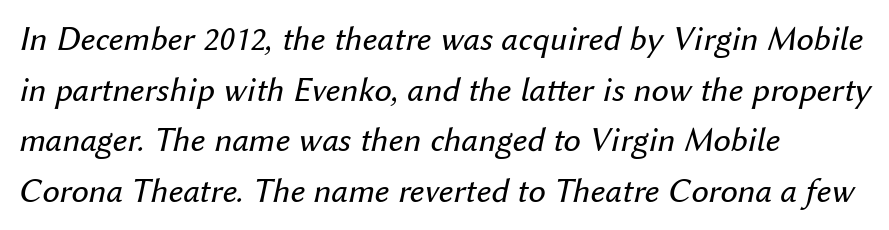
The specimen reads as italic at a glance. The font sits on the lighter half of the weight spectrum, regular included. No extra tracking has been applied to these lines. Rule under the text: the space is simply empty. The face used here is proportionally spaced, like ordinary book or web type.
